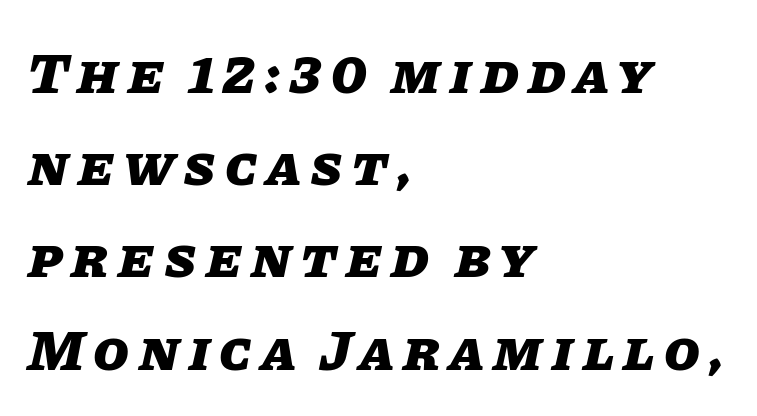
Q: Is the text bold? A: Yes.
Q: Is the text italic (slanted)? A: Yes, it leans right by about 11 degrees.
Q: Is the text underlined? A: No.
Q: How is the paragraph aligned? A: Left-aligned.
Q: Is the spacing between lines tight, normal or loose? A: Normal.
Q: Width (condensed, normal, or wide)? A: Normal.
Q: Stroke contrast? A: Low.
Q: x-height? A: Large.
Q: Monospaced? A: No.
